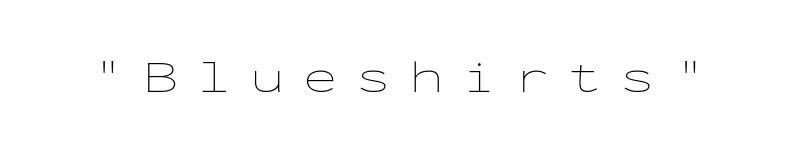
Honestly, there is no underline to notice here at all. Weight: in the light-to-regular range. The face used here is rendered with a markedly widened letterfit. When letters stand straight like this, we call the style roman or upright.
